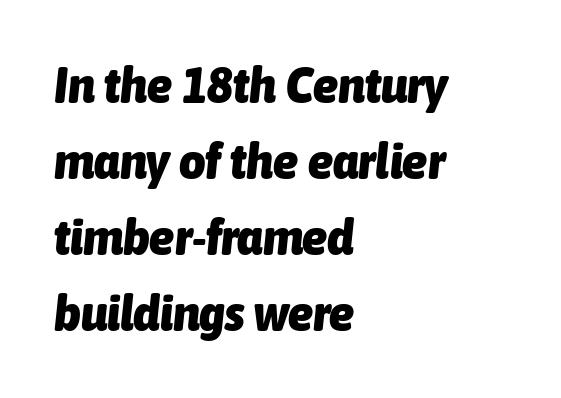
Q: Is the text bold? A: Yes.
Q: Is the text italic (slanted)? A: Yes, it leans right by about 6 degrees.
Q: Is the text underlined? A: No.
Q: How is the paragraph aligned? A: Left-aligned.
Q: Is the spacing between letters normal or unusually wide? A: Normal.
Q: Is the spacing between lines tight, normal or loose? A: Normal.
Q: Width (condensed, normal, or wide)? A: Condensed.
Q: Stroke contrast? A: Low.
Q: x-height? A: Medium.
Q: Monospaced? A: No.
